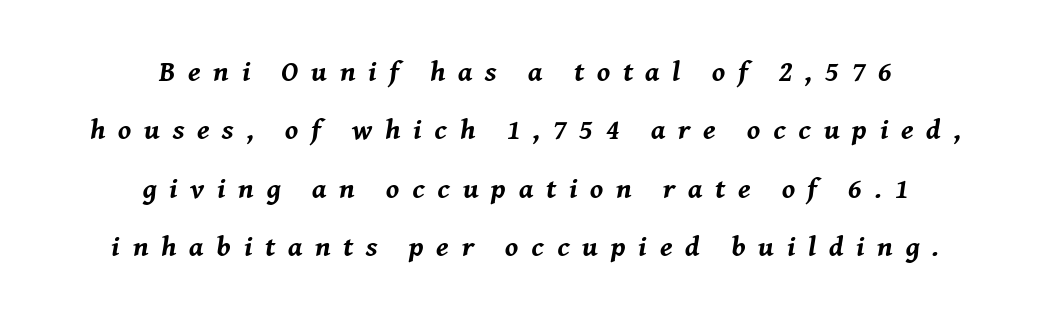
Q: Is the text bold? A: Yes.
Q: Is the text italic (slanted)? A: Yes, it leans right by about 8 degrees.
Q: Is the text underlined? A: No.
Q: How is the paragraph aligned? A: Centered.
Q: Is the spacing between letters normal or unusually wide? A: Unusually wide.
Q: Is the spacing between lines tight, normal or loose? A: Loose.
Q: Width (condensed, normal, or wide)? A: Normal.
Q: Stroke contrast? A: Medium.
Q: x-height? A: Medium.
Q: Monospaced? A: No.
